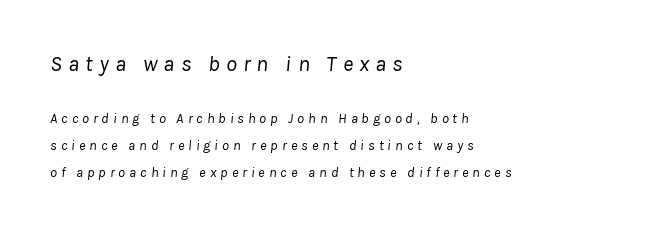
The block of text is sparse from top to bottom, with ample space between rows. The tracking jumps out immediately: characters are airy and widely separated. Look at the glyph heights: the upper group is clearly the bigger setting. The foot of each line stays bare and open. Heaviness? Minimal to ordinary, like unemphasized prose. Layout note: lines flush left.
